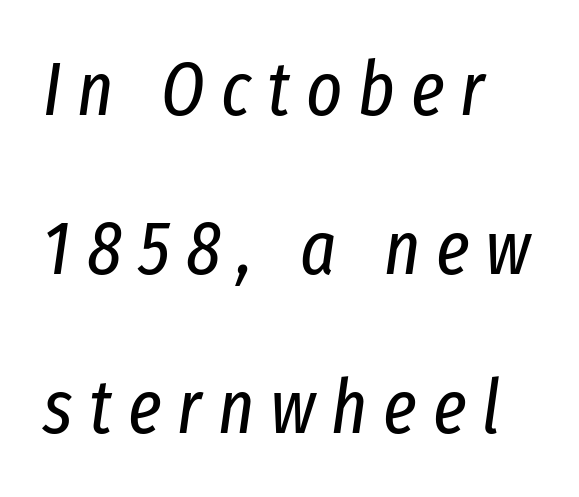
In terms of posture, this sample is oblique. Compared with typical paragraphs, the rows here are farther apart. Weight: in the light-to-regular range. Descenders are the only things crossing below the line. Leftover space on each line is placed entirely after the last word.
